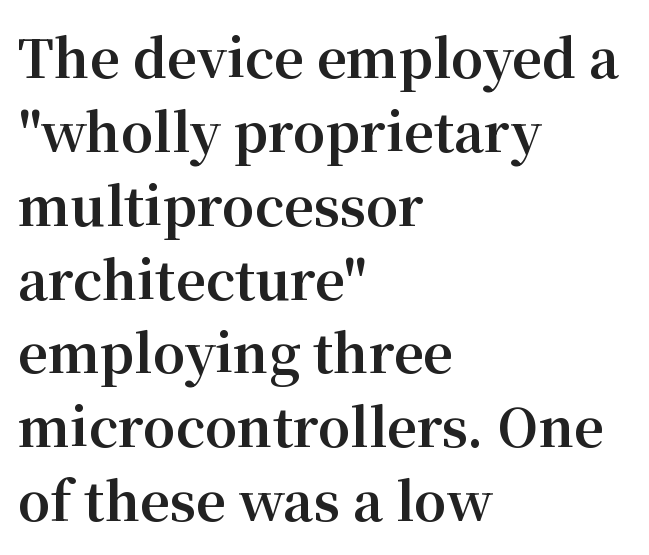
{"serif": "yes", "italic": "no", "bold": "yes", "weight": "bold", "width": "normal", "stroke_contrast": "medium", "x_height": "medium", "monospaced": "no", "underline": "no", "align": "left", "line_spacing": "normal", "line_spacing_ratio": 1.42, "letter_spacing": "normal", "letter_spacing_em": 0.0, "glyph_px": 52}
